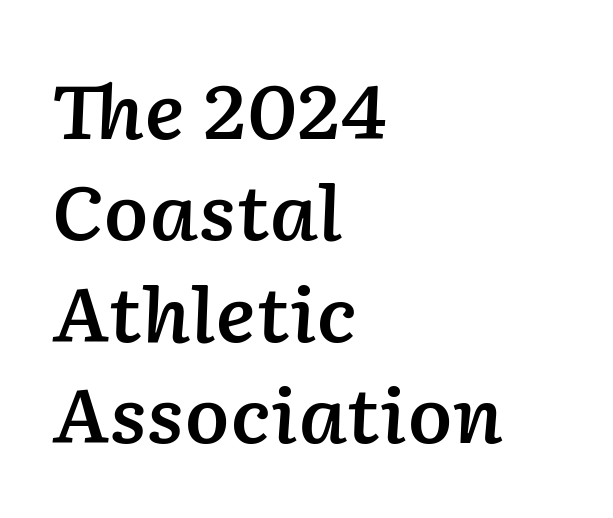
{"italic": "yes", "lean": "right", "slant_degrees": 2, "bold": "semi", "weight": "semibold", "width": "normal", "stroke_contrast": "low", "x_height": "medium", "monospaced": "no", "underline": "no", "align": "left", "line_spacing": "normal", "line_spacing_ratio": 1.37, "letter_spacing": "normal", "letter_spacing_em": 0.0, "glyph_px": 74}
